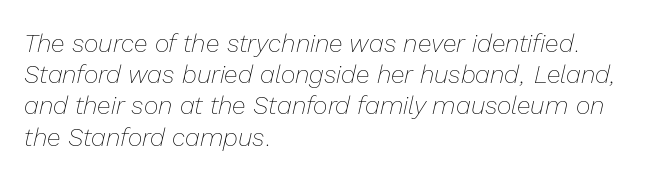
Compared with a typical body face, this is equally light or lighter still. Tracking here is standard; glyphs follow each other at the usual distance. Check the space under the baseline: it is left empty. The designer left line spacing at the default. The typesetter chose a ragged-right arrangement here.
